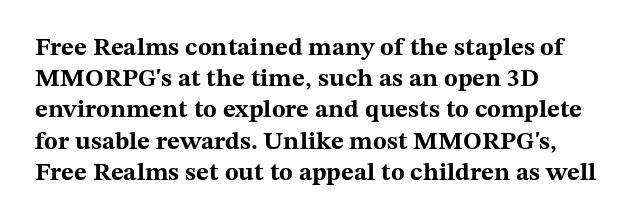
Q: Is the text bold? A: Yes.
Q: Is the text italic (slanted)? A: No, it is upright.
Q: Is the text underlined? A: No.
Q: How is the paragraph aligned? A: Left-aligned.
Q: Is the spacing between letters normal or unusually wide? A: Normal.
Q: Is the spacing between lines tight, normal or loose? A: Normal.
